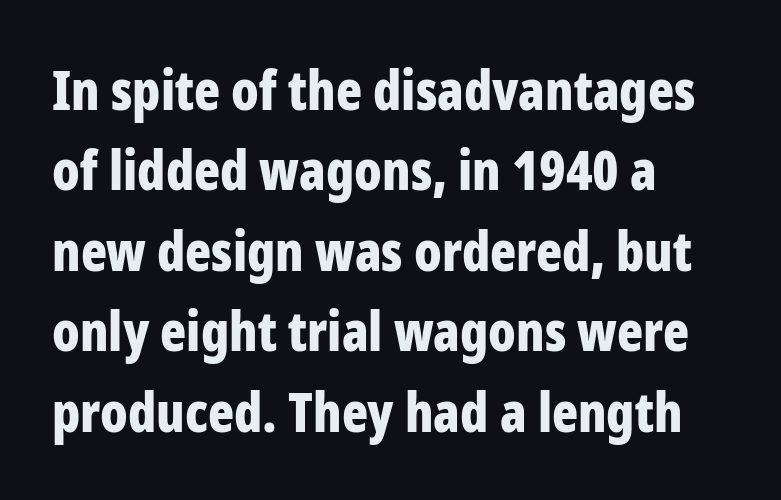
Q: Is the text bold? A: Yes.
Q: Is the text italic (slanted)? A: No, it is upright.
Q: Is the typeface a serif or a sans-serif typeface? A: Sans-serif.
Q: Is the text underlined? A: No.
Q: How is the paragraph aligned? A: Left-aligned.
Q: Is the spacing between letters normal or unusually wide? A: Normal.
Q: Is the spacing between lines tight, normal or loose? A: Normal.
Q: Width (condensed, normal, or wide)? A: Condensed.
Q: Stroke contrast? A: Low.
Q: x-height? A: Medium.
Q: Monospaced? A: No.
